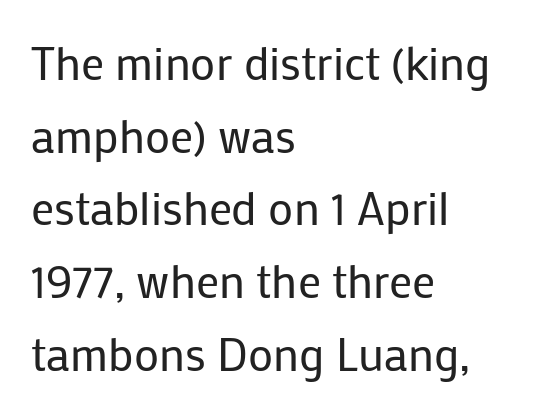
{"serif": "no", "italic": "no", "bold": "no", "weight": "regular", "width": "normal", "stroke_contrast": "low", "x_height": "medium", "monospaced": "no", "underline": "no", "align": "left", "line_spacing": "normal", "line_spacing_ratio": 1.58, "letter_spacing": "normal", "letter_spacing_em": 0.0, "glyph_px": 46}
